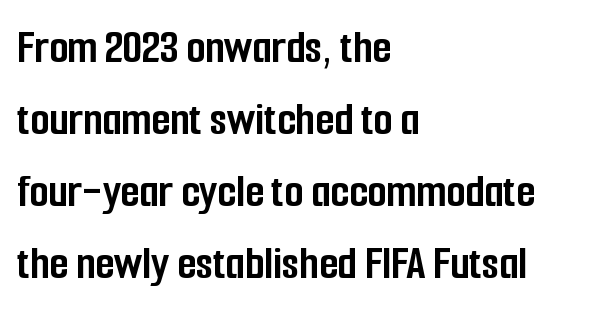
Q: Is the text bold? A: Yes.
Q: Is the text italic (slanted)? A: No, it is upright.
Q: Is the typeface a serif or a sans-serif typeface? A: Sans-serif.
Q: Is the text underlined? A: No.
Q: How is the paragraph aligned? A: Left-aligned.
Q: Is the spacing between letters normal or unusually wide? A: Normal.
Q: Is the spacing between lines tight, normal or loose? A: Normal.
Q: Width (condensed, normal, or wide)? A: Condensed.
Q: Stroke contrast? A: Low.
Q: x-height? A: Medium.
Q: Monospaced? A: No.
